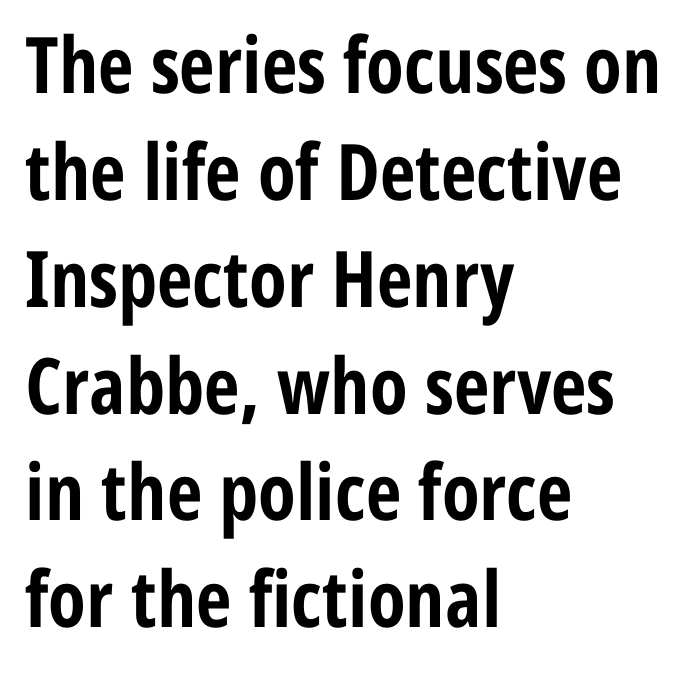
The image shows 78 px bold, condensed sans-serif type, upright; set left-aligned, normal line spacing (1.37x), normal letter spacing, not underlined; low stroke contrast and a medium x-height.
